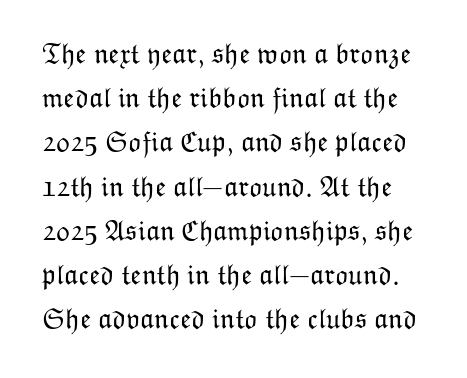
{"italic": "no", "bold": "no", "weight": "light", "width": "normal", "stroke_contrast": "low", "x_height": "medium", "monospaced": "no", "underline": "no", "line_spacing": "normal", "line_spacing_ratio": 1.58, "letter_spacing": "normal", "letter_spacing_em": 0.0, "glyph_px": 28}
